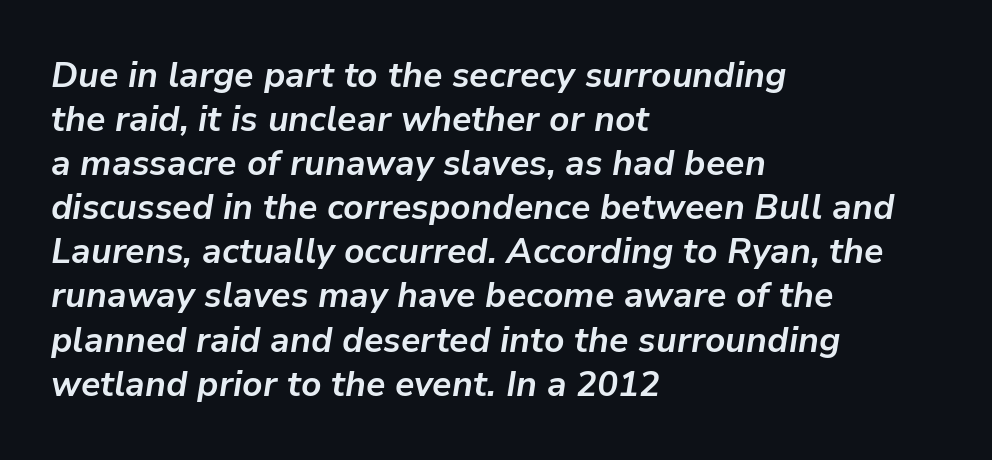
{"italic": "yes", "lean": "right", "slant_degrees": 9, "bold": "yes", "weight": "bold", "width": "normal", "stroke_contrast": "low", "x_height": "medium", "monospaced": "no", "underline": "no", "align": "left", "line_spacing": "normal", "line_spacing_ratio": 1.26, "letter_spacing": "normal", "letter_spacing_em": 0.0, "glyph_px": 35}
